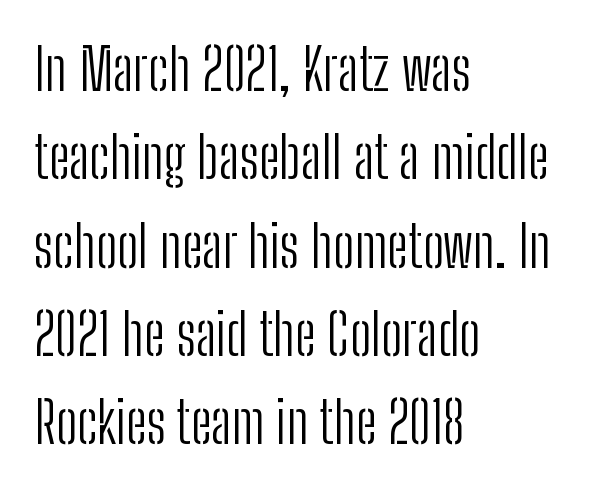
The image shows 57 px light, condensed sans-serif type, upright; set left-aligned, normal line spacing (1.55x), normal letter spacing, not underlined; low stroke contrast and a medium x-height.
